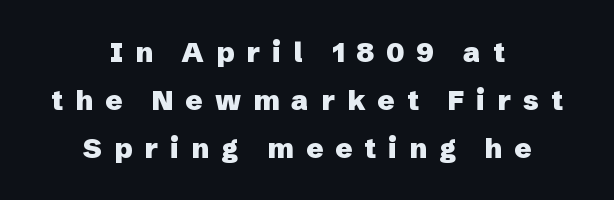
The space directly below the letters is spotless. Alignment: centered. What kind of face is this? One without serifs — a sans. Does the weight exceed regular? Yes, all the way to bold. The letterforms stand isolated, each surrounded by extra space. Each letter keeps its own natural width here, so spacing adapts to shape.
